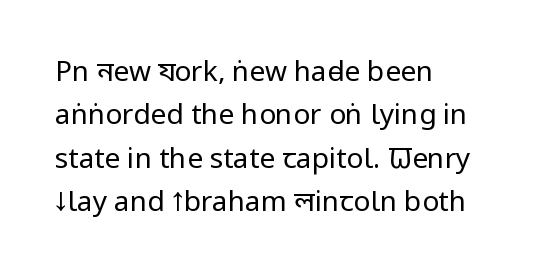
This sample is left-justified, so line endings fall wherever the words run out. If you measured baseline to baseline, you'd find a middling distance. Glance below the letters and you will spot only blank space. The face looks like a standard text weight, possibly lighter. The horizontal fit of the characters is conventional and even. Do the characters align in a grid? No, the font is proportional.
